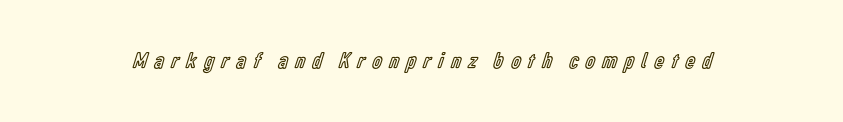
The image shows 23 px text type; set unusually wide letter spacing (+0.33 em), not underlined.
